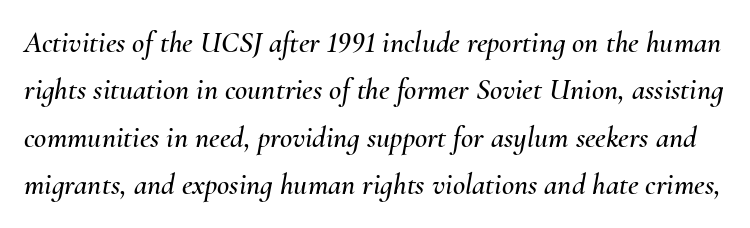
{"italic": "yes", "lean": "right", "slant_degrees": 10, "width": "normal", "stroke_contrast": "medium", "x_height": "small", "monospaced": "no", "underline": "no", "line_spacing": "normal", "line_spacing_ratio": 1.58, "letter_spacing": "normal", "letter_spacing_em": 0.0, "glyph_px": 30}
